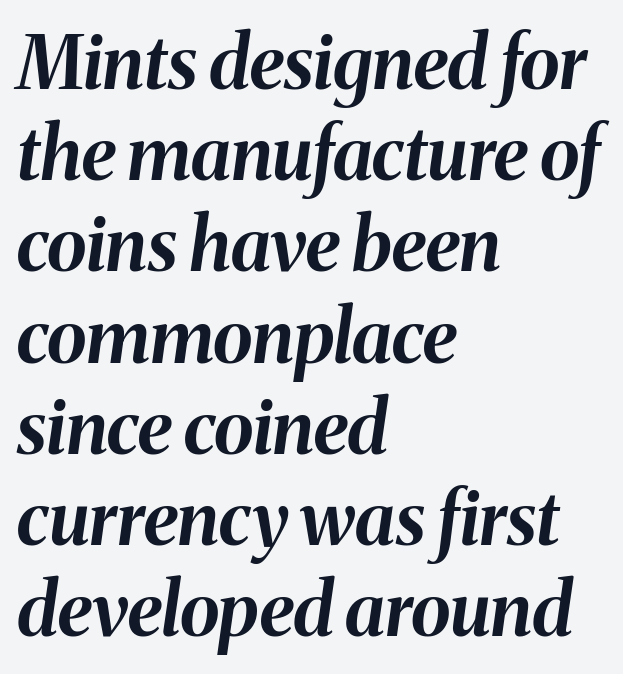
Q: Is the text bold? A: Yes.
Q: Is the text italic (slanted)? A: Yes, it leans right by about 8 degrees.
Q: Is the text underlined? A: No.
Q: How is the paragraph aligned? A: Left-aligned.
Q: Is the spacing between letters normal or unusually wide? A: Normal.
Q: Is the spacing between lines tight, normal or loose? A: Normal.
Q: Width (condensed, normal, or wide)? A: Normal.
Q: Stroke contrast? A: Medium.
Q: x-height? A: Medium.
Q: Monospaced? A: No.
